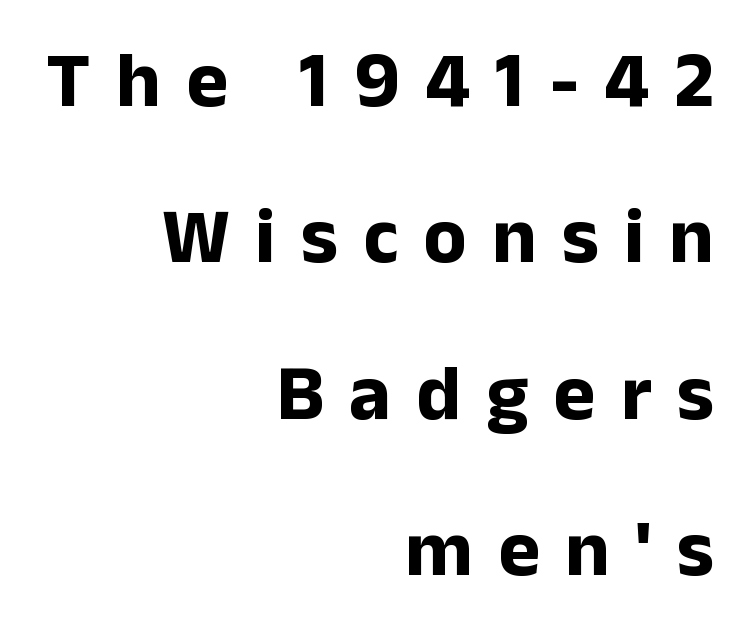
{"serif": "no", "italic": "no", "bold": "yes", "weight": "bold", "width": "normal", "stroke_contrast": "low", "x_height": "medium", "monospaced": "no", "underline": "no", "align": "right", "line_spacing": "loose", "line_spacing_ratio": 1.98, "letter_spacing": "wide", "letter_spacing_em": 0.32, "glyph_px": 79}
